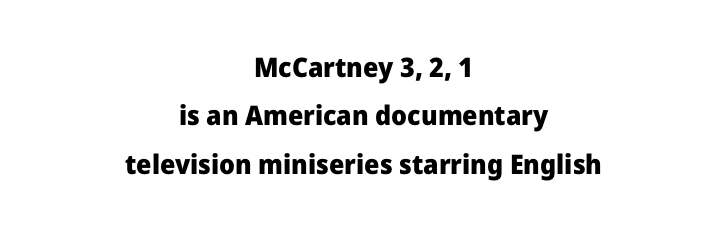
Q: Is the text bold? A: Yes.
Q: Is the text italic (slanted)? A: No, it is upright.
Q: Is the text underlined? A: No.
Q: How is the paragraph aligned? A: Centered.
Q: Is the spacing between letters normal or unusually wide? A: Normal.
